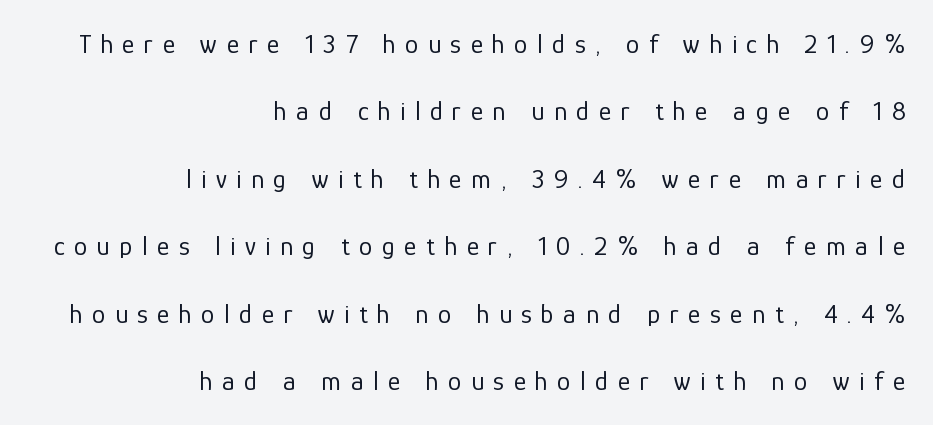
Q: Is the text bold? A: No.
Q: Is the text italic (slanted)? A: No, it is upright.
Q: Is the text underlined? A: No.
Q: How is the paragraph aligned? A: Right-aligned.
Q: Is the spacing between letters normal or unusually wide? A: Unusually wide.
Q: Is the spacing between lines tight, normal or loose? A: Loose.
